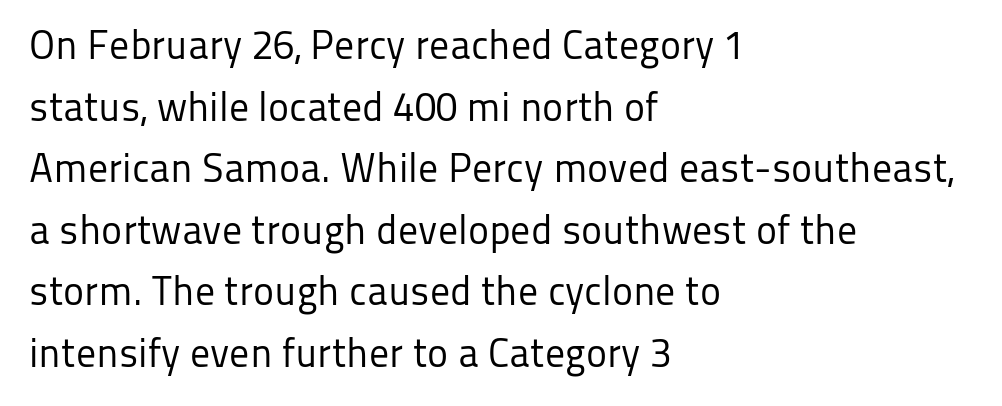
Q: Is the text bold? A: No.
Q: Is the text italic (slanted)? A: No, it is upright.
Q: Is the typeface a serif or a sans-serif typeface? A: Sans-serif.
Q: Is the text underlined? A: No.
Q: How is the paragraph aligned? A: Left-aligned.
Q: Is the spacing between letters normal or unusually wide? A: Normal.
Q: Is the spacing between lines tight, normal or loose? A: Normal.
Q: Width (condensed, normal, or wide)? A: Normal.
Q: Stroke contrast? A: Low.
Q: x-height? A: Medium.
Q: Monospaced? A: No.
